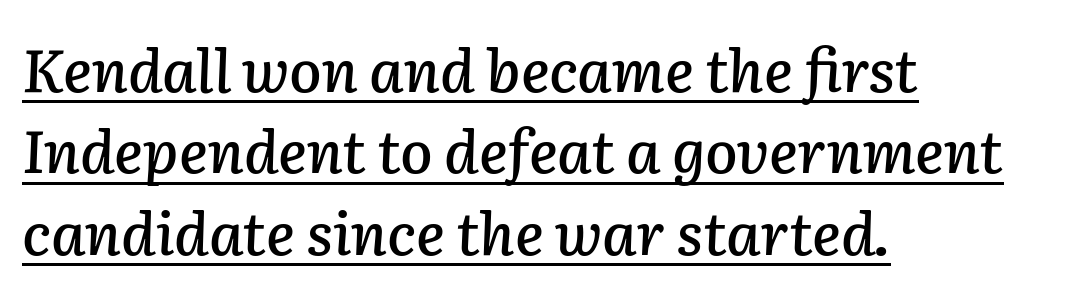
Q: Is the text italic (slanted)? A: Yes, it leans right by about 2 degrees.
Q: Is the text underlined? A: Yes.
Q: How is the paragraph aligned? A: Left-aligned.
Q: Is the spacing between letters normal or unusually wide? A: Normal.
Q: Is the spacing between lines tight, normal or loose? A: Normal.
Q: Width (condensed, normal, or wide)? A: Normal.
Q: Stroke contrast? A: Low.
Q: x-height? A: Medium.
Q: Monospaced? A: No.
